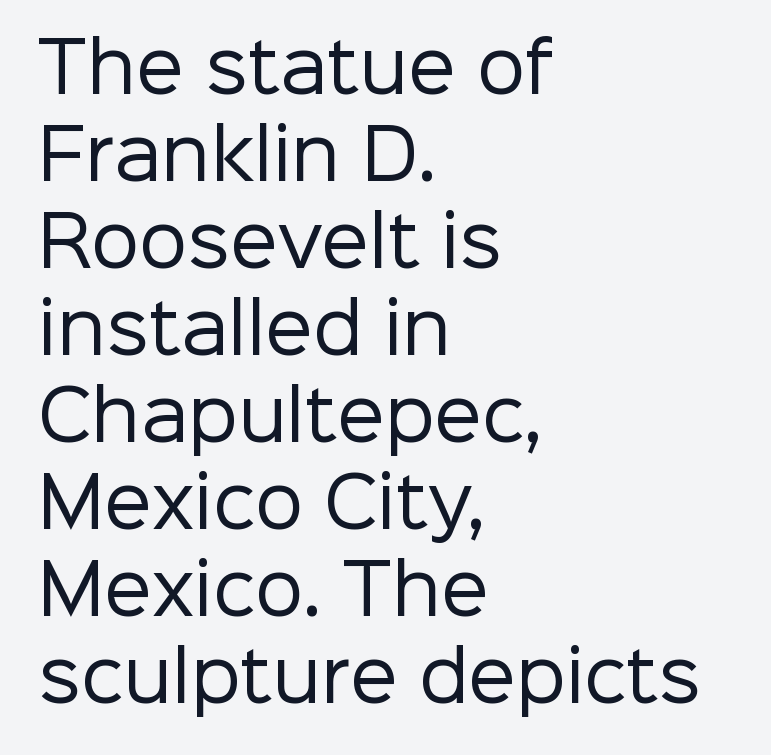
The image shows 68 px regular-weight sans-serif type, upright; set left-aligned, normal line spacing (1.28x), normal letter spacing, not underlined; low stroke contrast and a medium x-height.
